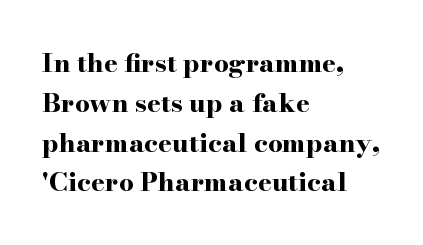
{"italic": "no", "bold": "yes", "underline": "no", "align": "left", "line_spacing": "normal", "line_spacing_ratio": 1.53, "letter_spacing": "normal", "letter_spacing_em": 0.0, "glyph_px": 26}
